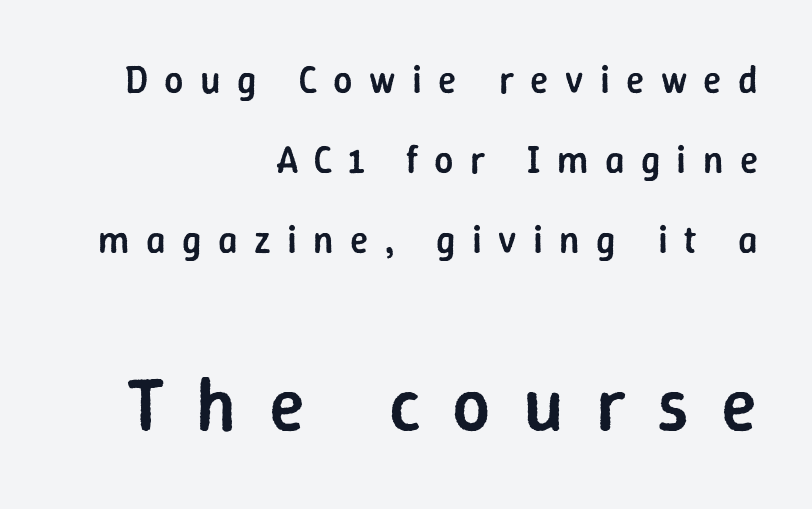
The image shows 75 px semibold sans-serif type, upright; set right-aligned, loose line spacing (2.1x), unusually wide letter spacing (+0.43 em), not underlined; the second (bottom) block is 1.97x larger; low stroke contrast and a medium x-height.
